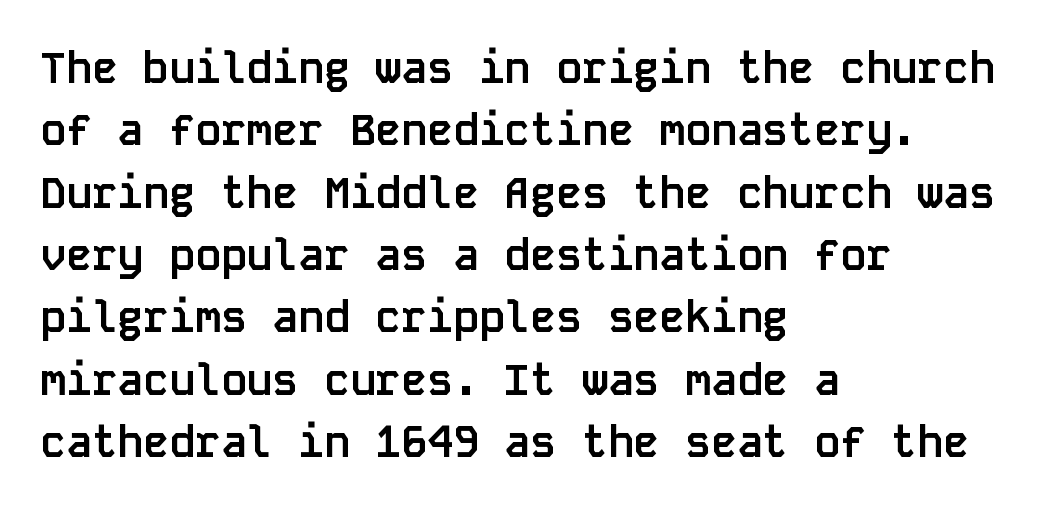
The image shows 43 px semibold sans-serif type, upright, monospaced; set left-aligned, normal line spacing (1.45x), normal letter spacing, not underlined; low stroke contrast and a large x-height.
